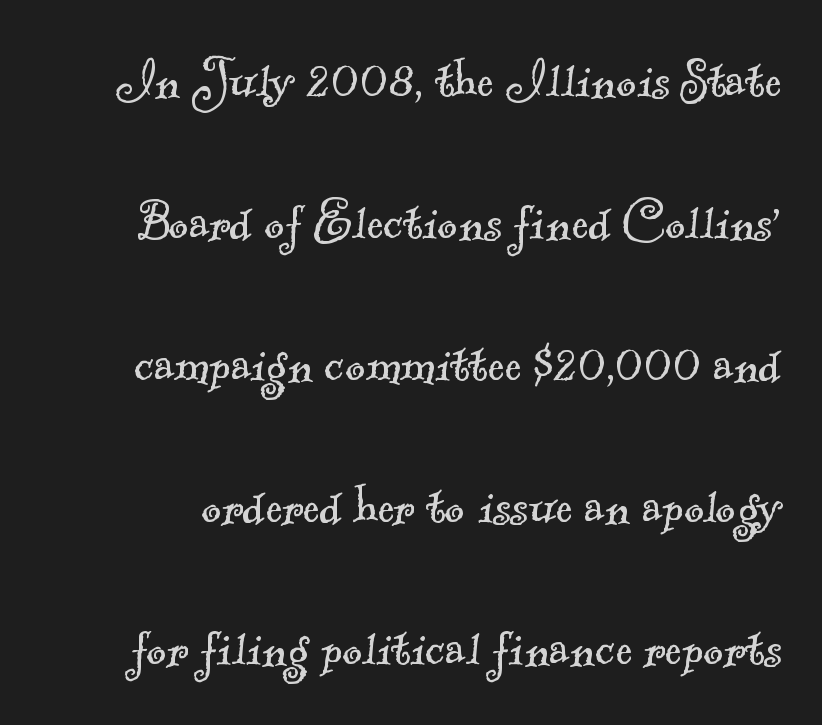
The image shows 62 px light serif type; set loose line spacing (2.29x), normal letter spacing, not underlined; a small x-height.
